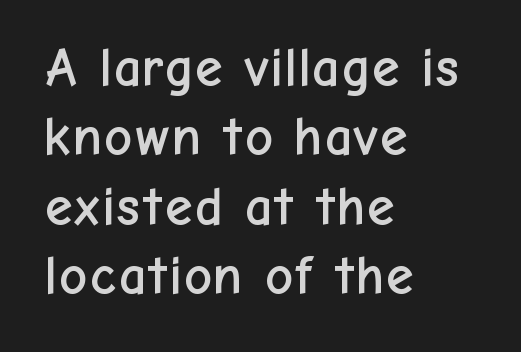
Q: Is the text italic (slanted)? A: No, it is upright.
Q: Is the typeface a serif or a sans-serif typeface? A: Sans-serif.
Q: Is the text underlined? A: No.
Q: How is the paragraph aligned? A: Left-aligned.
Q: Is the spacing between letters normal or unusually wide? A: Normal.
Q: Is the spacing between lines tight, normal or loose? A: Normal.
Q: Width (condensed, normal, or wide)? A: Normal.
Q: Stroke contrast? A: Low.
Q: x-height? A: Medium.
Q: Monospaced? A: No.
